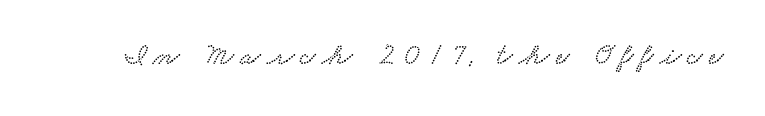
{"serif": "yes", "width": "wide", "stroke_contrast": "low", "x_height": "small", "monospaced": "no", "underline": "no", "letter_spacing": "wide", "letter_spacing_em": 0.2, "glyph_px": 31}
